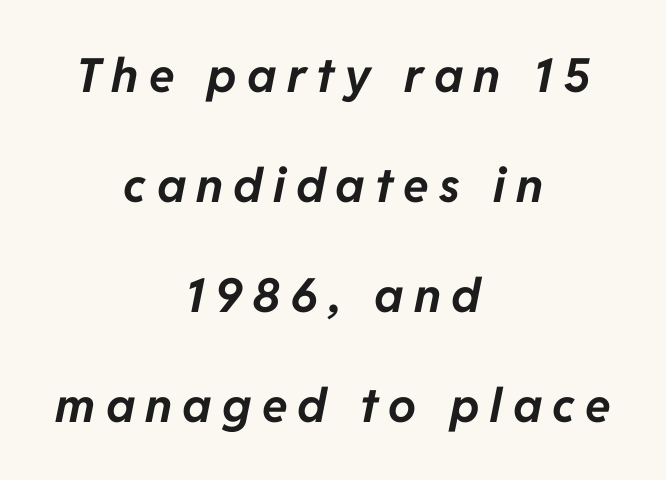
Which margin do the lines hug? Neither — every line sits in the middle. Characters are canted at an angle relative to the baseline's perpendicular. These lines carry a lot of weight — the face is fully bold. Horizontal bands of white between lines are thick stripes.
